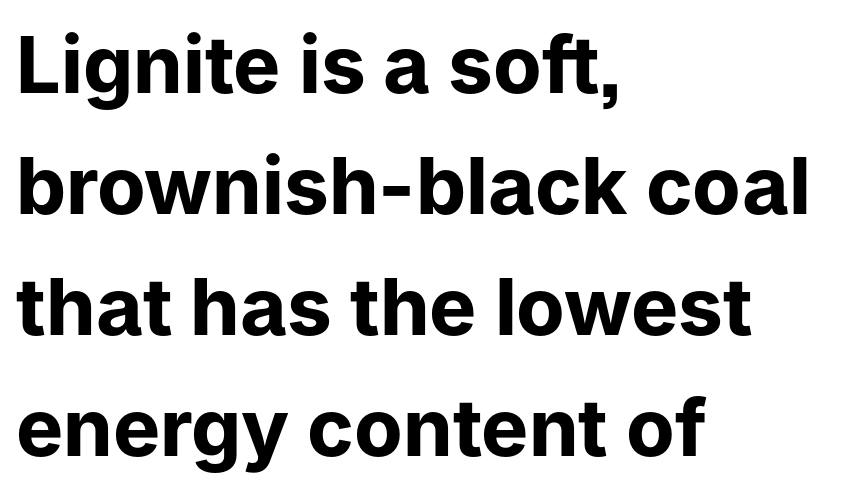
Italic? Not at all — the glyphs are vertical. Words appear dense and cohesive because spacing is normal. Serifs: no, the terminals of the letterforms are clean. Note the varied advance widths — an 'i' is clearly narrower than an 'm'. The rendering anchors every line to the left-hand side. Each glyph is drawn with heavy, bold strokes.
